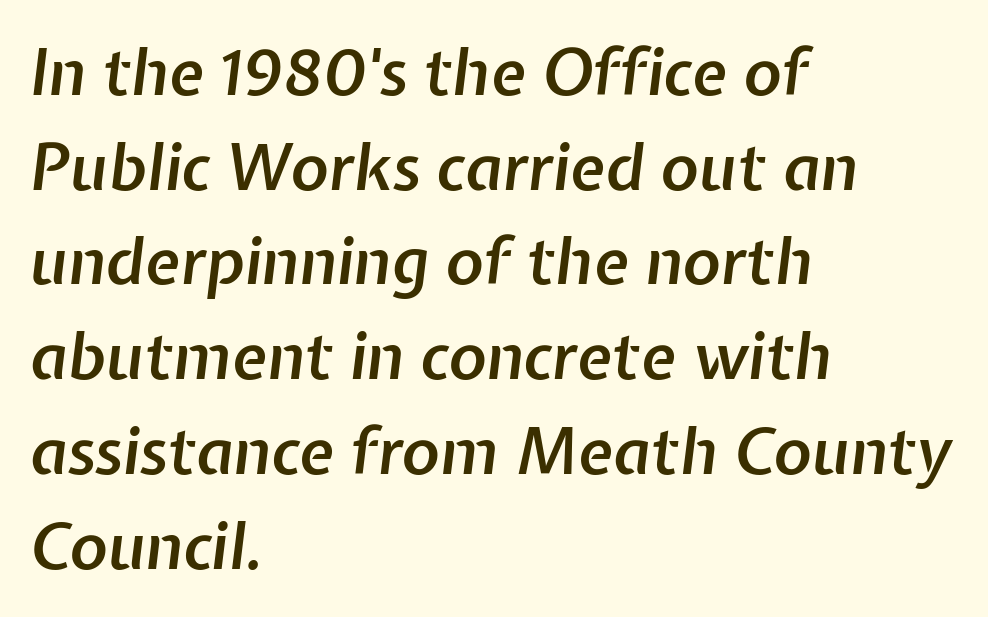
The ragged edge is on the right, which tells us the setting is flush left. This sample uses plain, unmodified letter spacing. Anything drawn beneath the words? Only blank space. A typesetter would call this proportional, since set widths differ per character.
